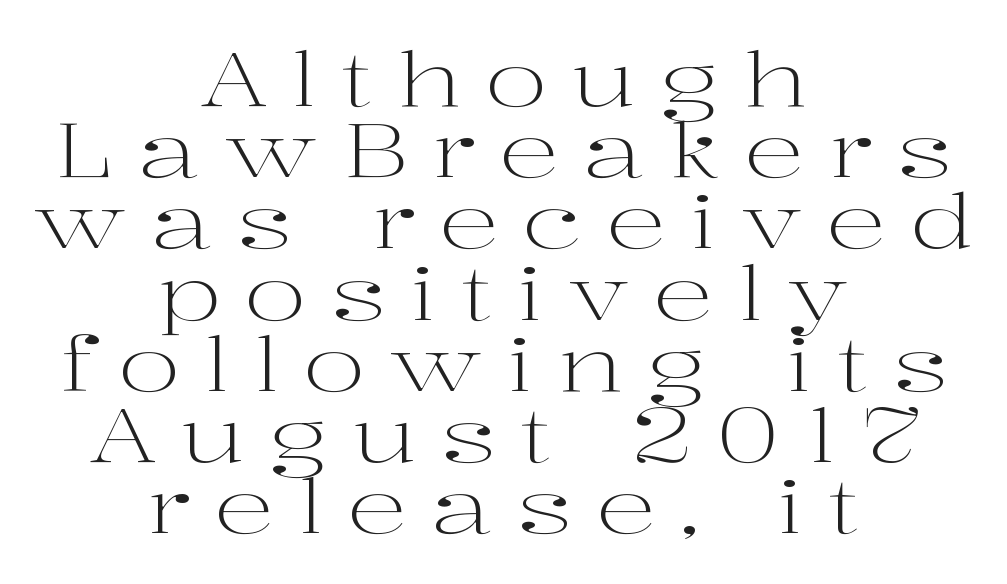
Q: Is the text bold? A: No.
Q: Is the text italic (slanted)? A: No, it is upright.
Q: Is the typeface a serif or a sans-serif typeface? A: Serif.
Q: Is the text underlined? A: No.
Q: How is the paragraph aligned? A: Centered.
Q: Is the spacing between letters normal or unusually wide? A: Unusually wide.
Q: Is the spacing between lines tight, normal or loose? A: Tight.
Q: Width (condensed, normal, or wide)? A: Wide.
Q: Stroke contrast? A: High.
Q: x-height? A: Medium.
Q: Monospaced? A: No.
